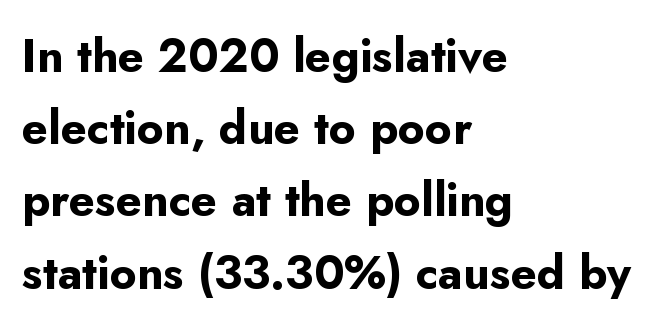
The image shows 46 px bold sans-serif type, upright; set left-aligned, normal line spacing (1.57x), normal letter spacing, not underlined; low stroke contrast and a small x-height.
